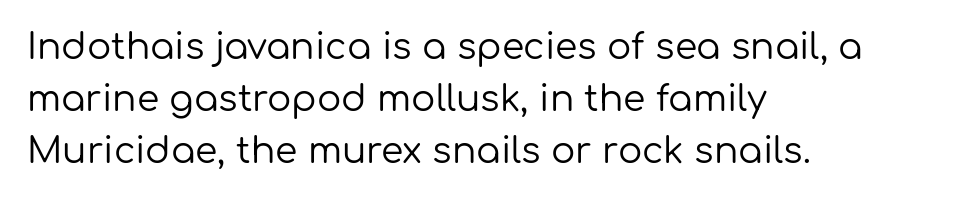
{"serif": "no", "italic": "no", "bold": "no", "weight": "regular", "width": "normal", "stroke_contrast": "low", "x_height": "medium", "monospaced": "no", "underline": "no", "align": "left", "line_spacing": "normal", "line_spacing_ratio": 1.45, "letter_spacing": "normal", "letter_spacing_em": 0.0, "glyph_px": 36}
